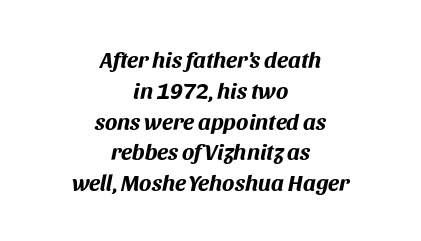
Q: Is the text bold? A: Yes.
Q: Is the text italic (slanted)? A: Yes, it leans right by about 11 degrees.
Q: Is the text underlined? A: No.
Q: How is the paragraph aligned? A: Centered.
Q: Is the spacing between letters normal or unusually wide? A: Normal.
Q: Is the spacing between lines tight, normal or loose? A: Normal.
